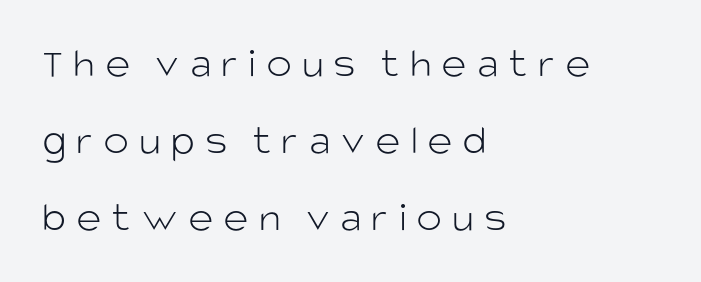
{"serif": "no", "italic": "no", "bold": "no", "weight": "light", "width": "normal", "stroke_contrast": "low", "x_height": "large", "monospaced": "no", "underline": "no", "align": "left", "line_spacing_ratio": 1.79, "letter_spacing": "wide", "letter_spacing_em": 0.23, "glyph_px": 43}
